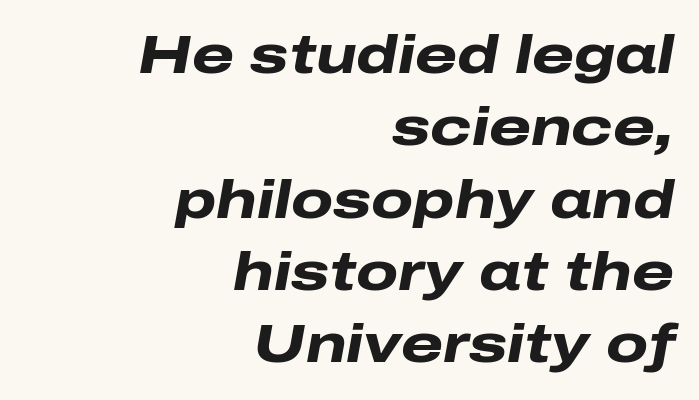
The image shows 54 px heavy, wide type, italic (leaning right); set right-aligned, normal line spacing (1.34x), normal letter spacing, not underlined; low stroke contrast and a medium x-height.
